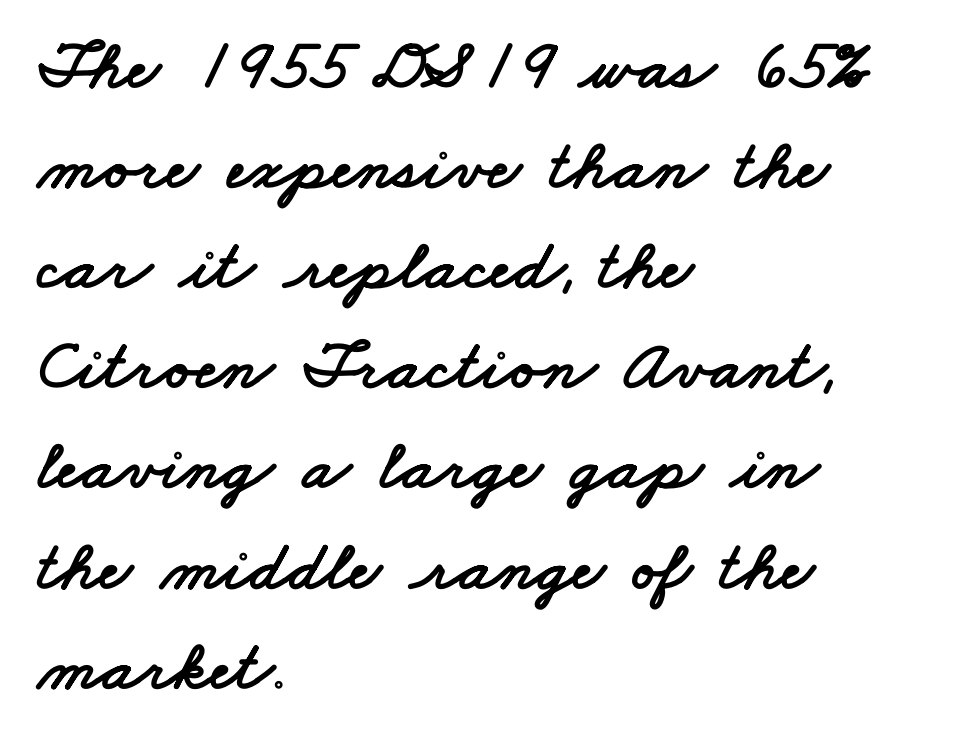
The image shows 71 px wide sans-serif type; set left-aligned, normal line spacing (1.41x), normal letter spacing, not underlined; low stroke contrast and a small x-height.
